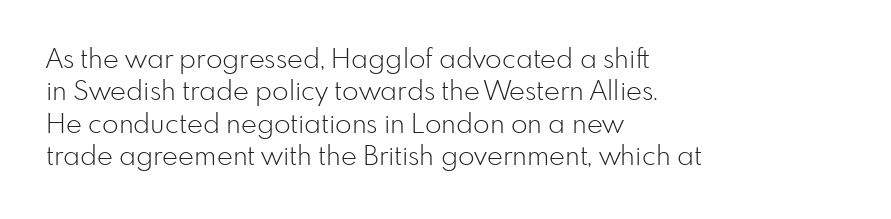
The image shows 27 px text type, upright; set left-aligned, line spacing 1.2x, normal letter spacing, not underlined.
